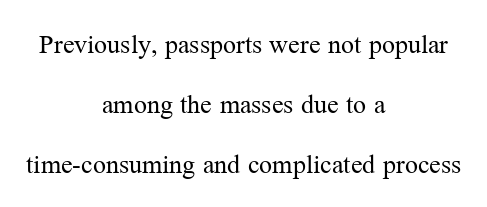
{"italic": "no", "bold": "no", "underline": "no", "align": "center", "line_spacing": "loose", "line_spacing_ratio": 2.3, "letter_spacing": "normal", "letter_spacing_em": 0.0, "glyph_px": 26}
